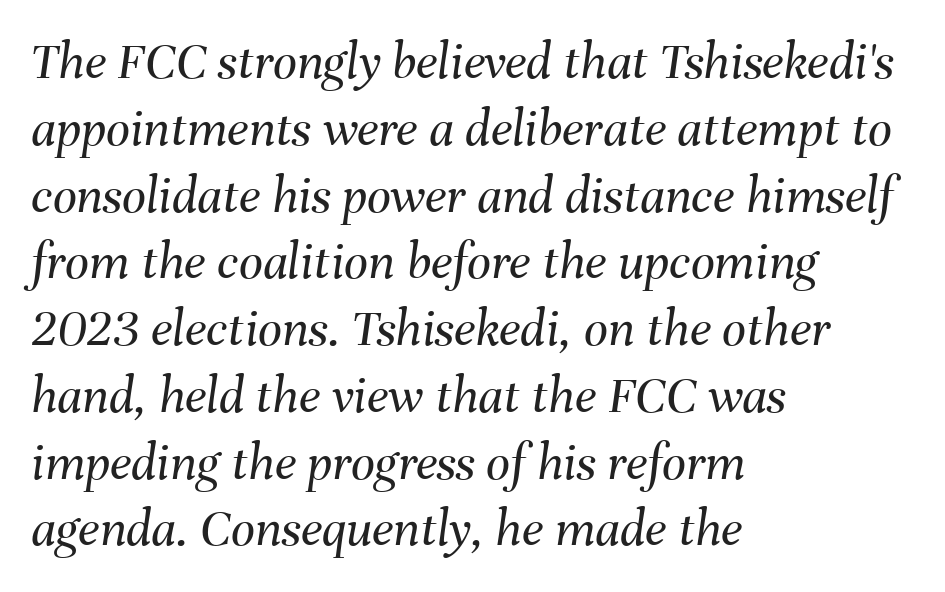
Here the glyphs are tracked normally, forming tight word shapes. Letters have the restrained weight of plain body copy at most. Each new line begins a customary step beneath the previous one. The rendering uses natural spacing where letterforms have individual widths.
